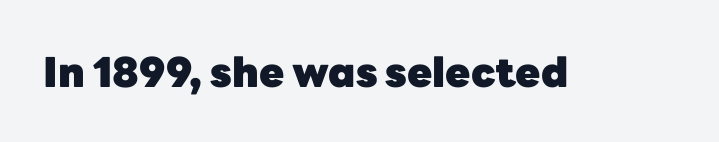
Q: Is the text bold? A: Yes.
Q: Is the text italic (slanted)? A: No, it is upright.
Q: Is the typeface a serif or a sans-serif typeface? A: Sans-serif.
Q: Is the text underlined? A: No.
Q: Is the spacing between letters normal or unusually wide? A: Normal.
Q: Width (condensed, normal, or wide)? A: Normal.
Q: Stroke contrast? A: Low.
Q: x-height? A: Medium.
Q: Monospaced? A: No.
